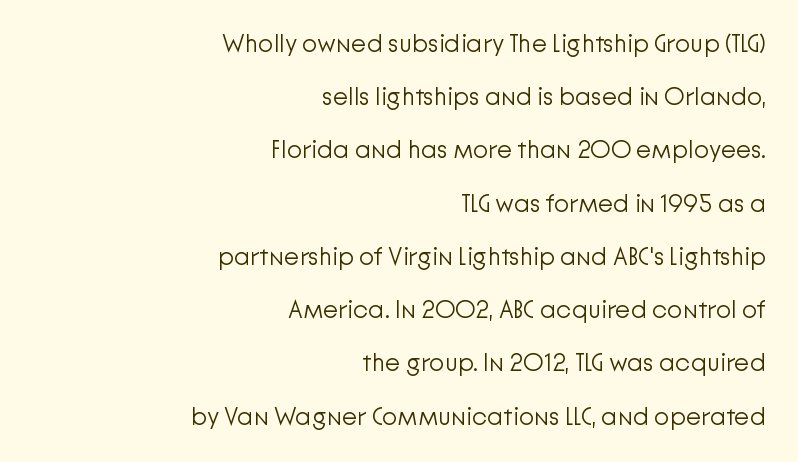
{"italic": "no", "bold": "no", "underline": "no", "align": "right", "line_spacing": "loose", "line_spacing_ratio": 2.13, "letter_spacing": "normal", "letter_spacing_em": 0.0, "glyph_px": 25}
